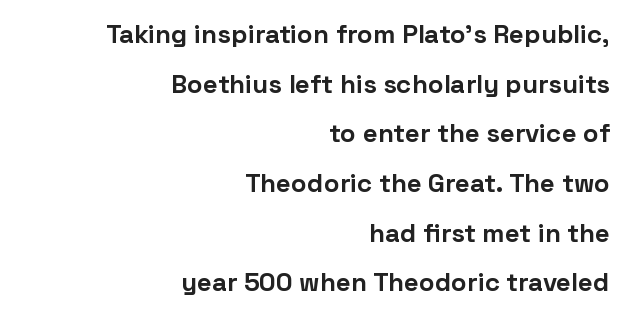
{"italic": "no", "bold": "yes", "underline": "no", "align": "right", "line_spacing": "loose", "line_spacing_ratio": 1.91, "letter_spacing": "normal", "letter_spacing_em": 0.0, "glyph_px": 26}
